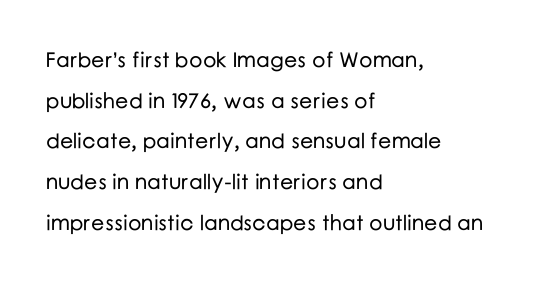
Has an underline been added? It has not. In terms of leading, this rendering errs on the spacious side. If you drew a line through each stem, it would be perfectly vertical. Left-aligned paragraph, ragged on the right. Spacing between characters is what you'd get straight out of the box.
